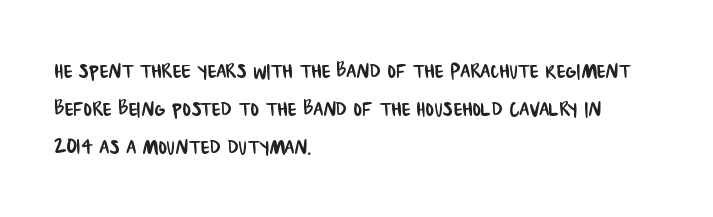
Q: Is the text underlined? A: No.
Q: How is the paragraph aligned? A: Left-aligned.
Q: Is the spacing between letters normal or unusually wide? A: Normal.
Q: Is the spacing between lines tight, normal or loose? A: Normal.
